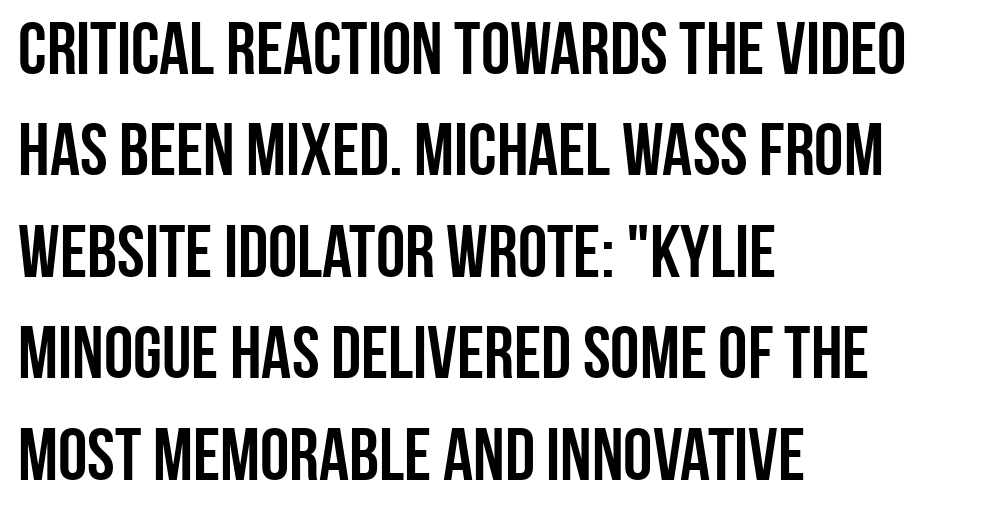
The image shows 74 px semibold, condensed sans-serif type, upright; set left-aligned, normal line spacing (1.37x), normal letter spacing, not underlined; low stroke contrast and a large x-height.
